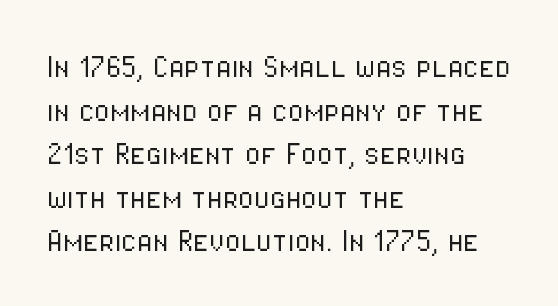
No heavy texture on the line: the type isn't bold. This sample has the flowing, uneven cadence of proportional lettering. This sample uses an upright cut, with every glyph sitting square on the baseline. What kind of face is this? One without serifs — a sans. A bare baseline throughout the passage.
